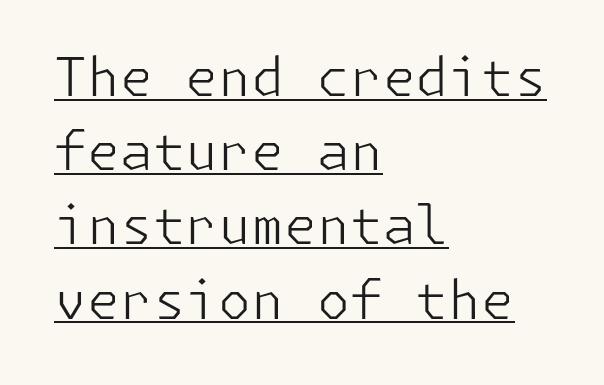
Is this a heavy cut? Hardly; it is regular or lighter. The paragraph shown leans on its left margin. Honestly, the row spacing looks completely unremarkable. Observe the ordinary spacing: letters are neighbours, not strangers. The letters stand upright; this is a roman face. The rendered words wear a rule along their underside.
